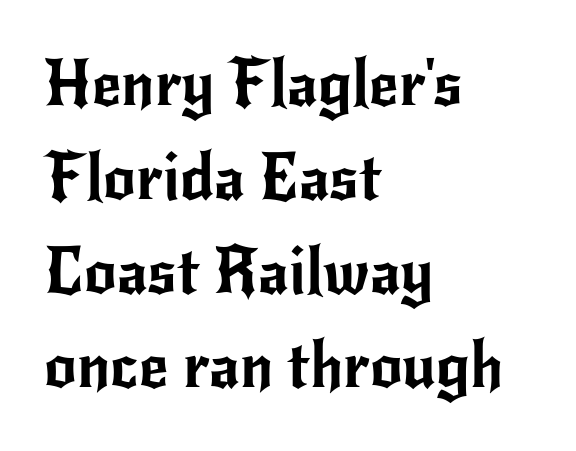
The image shows 64 px sans-serif type, upright; set left-aligned, normal line spacing (1.47x), normal letter spacing, not underlined; low stroke contrast and a small x-height.
